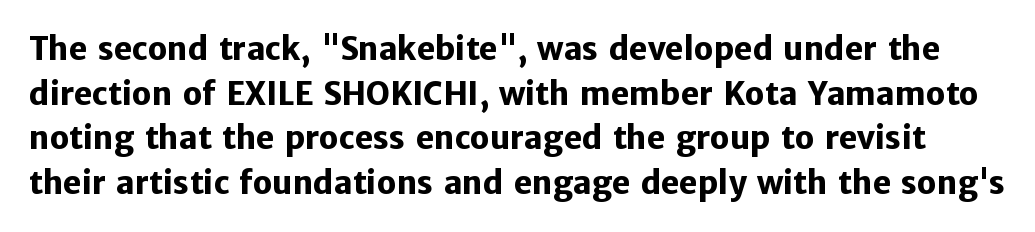
The area under the type is left untouched. The typography opts for an upright posture over an oblique one. Each letter keeps its own natural width here, so spacing adapts to shape. Here the glyphs are tracked normally, forming tight word shapes. On the weight axis this lands at bold, roughly 700.
